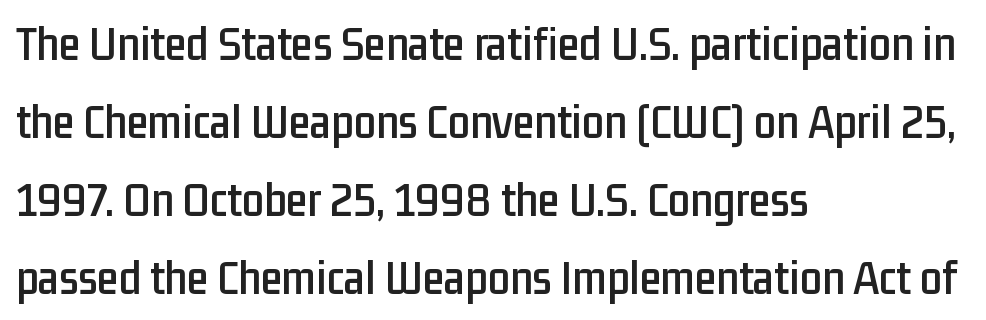
The image shows 49 px condensed sans-serif type, upright; set left-aligned, normal line spacing (1.59x), normal letter spacing, not underlined; low stroke contrast and a medium x-height.
